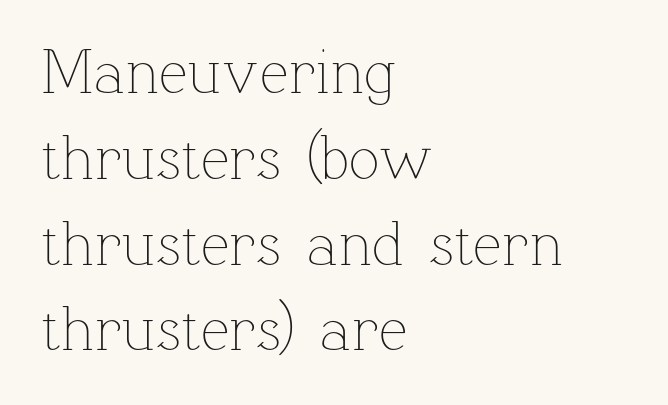
The image shows 64 px thin type, upright; set left-aligned, normal line spacing (1.34x), normal letter spacing, not underlined; low stroke contrast and a medium x-height.
